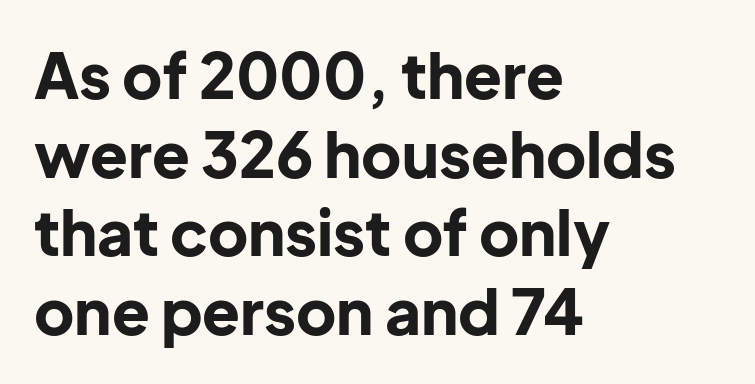
{"serif": "no", "italic": "no", "bold": "yes", "weight": "bold", "width": "normal", "stroke_contrast": "low", "x_height": "medium", "monospaced": "no", "underline": "no", "align": "left", "line_spacing": "normal", "line_spacing_ratio": 1.27, "letter_spacing": "normal", "letter_spacing_em": 0.0, "glyph_px": 62}
